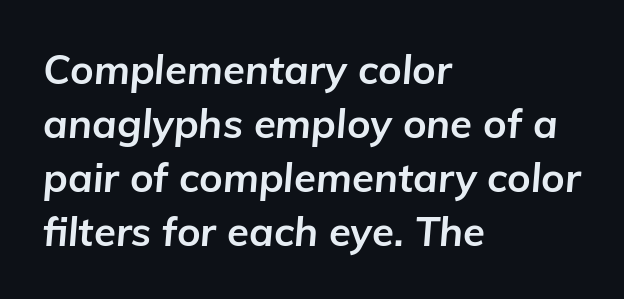
The foot of each line stays bare and open. The line-height multiplier appears to be the usual default. Left-aligned paragraph, ragged on the right. Look at the tracking — it's just the regular setting, nothing added. Each letter keeps its own natural width here, so spacing adapts to shape.
